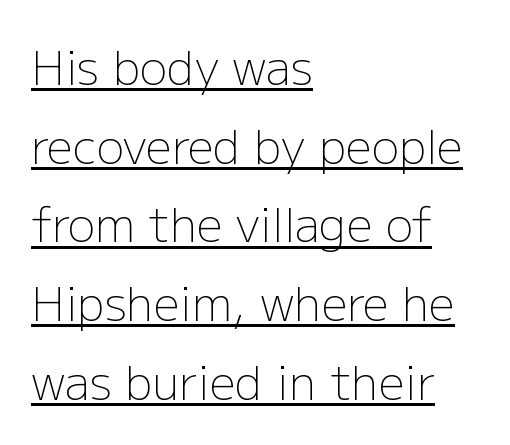
{"serif": "no", "italic": "no", "bold": "no", "weight": "light", "width": "normal", "stroke_contrast": "low", "x_height": "medium", "monospaced": "no", "underline": "yes", "align": "left", "line_spacing_ratio": 1.71, "letter_spacing": "normal", "letter_spacing_em": 0.0, "glyph_px": 46}
